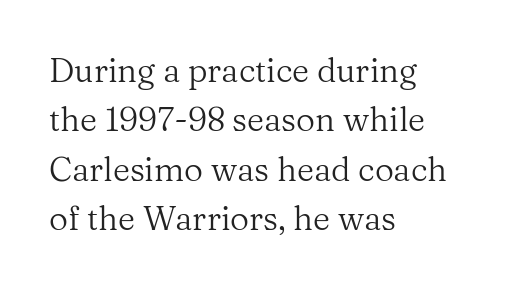
Underline: absent. Standard letterfit; no display-style spreading of the glyphs. A typesetter would mark this as roman, not italic. Is the stroke heavy? The answer is a plain regular-or-lighter. Regarding leading, the lines here are spaced in the standard way.
